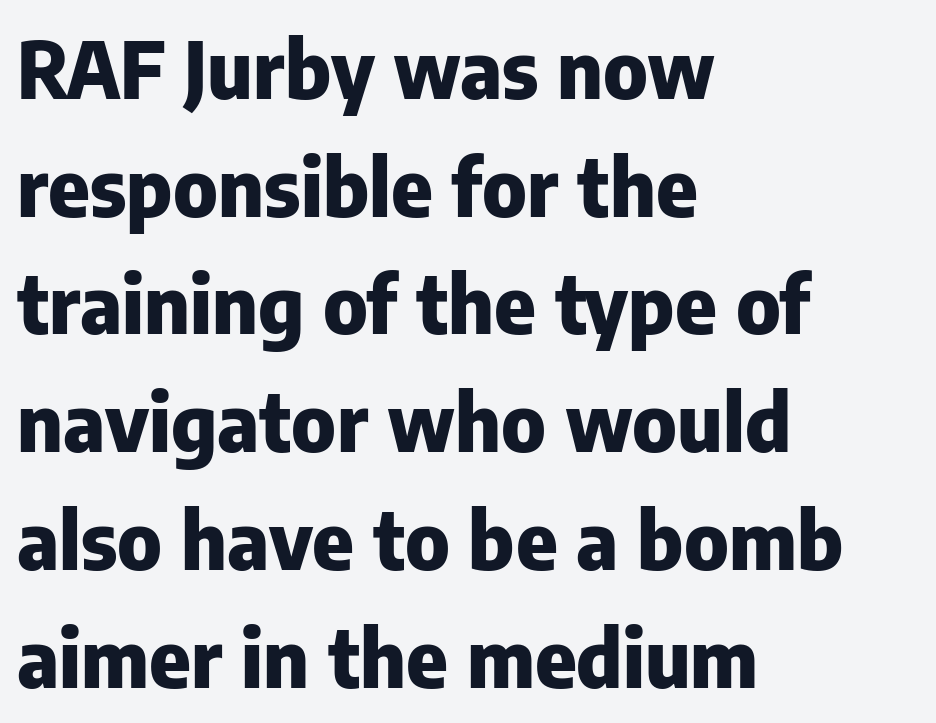
{"serif": "no", "italic": "no", "bold": "yes", "weight": "heavy", "width": "normal", "stroke_contrast": "low", "x_height": "medium", "monospaced": "no", "underline": "no", "align": "left", "line_spacing": "normal", "line_spacing_ratio": 1.49, "letter_spacing": "normal", "letter_spacing_em": 0.0, "glyph_px": 79}
